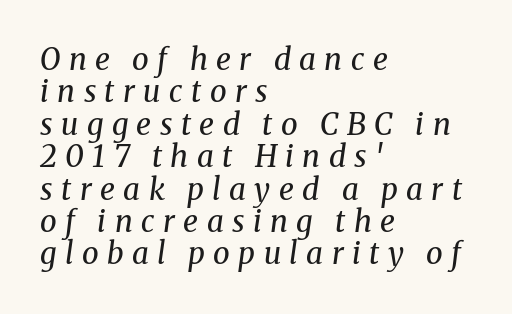
Q: Is the text bold? A: No.
Q: Is the text italic (slanted)? A: Yes, it leans right by about 8 degrees.
Q: Is the typeface a serif or a sans-serif typeface? A: Serif.
Q: Is the text underlined? A: No.
Q: How is the paragraph aligned? A: Left-aligned.
Q: Is the spacing between letters normal or unusually wide? A: Unusually wide.
Q: Is the spacing between lines tight, normal or loose? A: Tight.
Q: Width (condensed, normal, or wide)? A: Normal.
Q: Stroke contrast? A: Medium.
Q: x-height? A: Medium.
Q: Monospaced? A: No.
